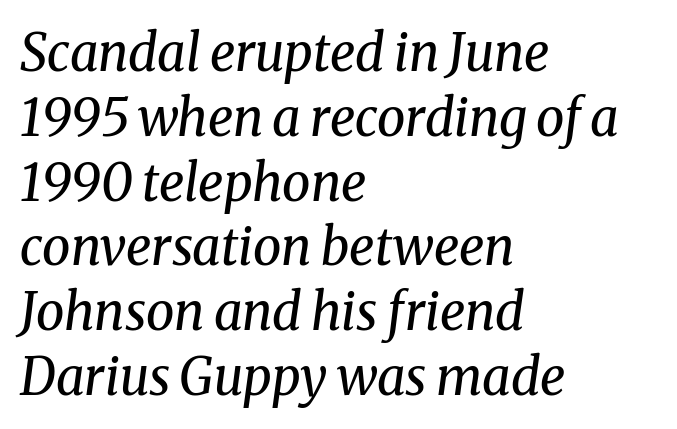
Style check: oblique. Line starts are locked; line ends wander. Decoration check: the copy has no underline. Tracking value appears to be zero — textbook default spacing. Letters have the restrained weight of plain body copy at most. Typographically, this falls in the serif category.
